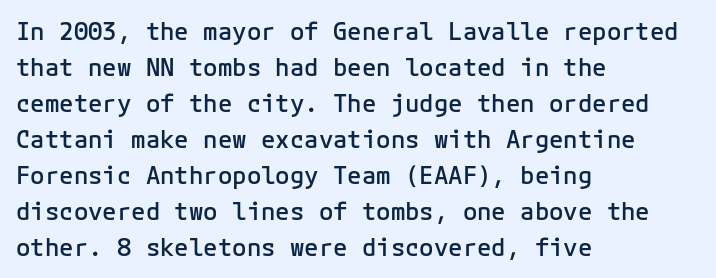
The type is set solid horizontally, with unmodified tracking. The space beneath each line is pristine and unruled. The passage shown stacks its lines at a standard gap. Visually the block forms a straight wall on the left and a jagged coastline on the right. The characters look somewhat weighty, a semibold short of true bold.
